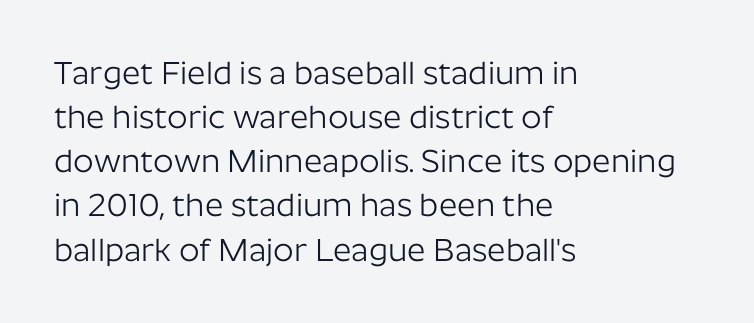
{"serif": "no", "italic": "no", "bold": "no", "weight": "light", "width": "normal", "stroke_contrast": "low", "x_height": "medium", "monospaced": "no", "underline": "no", "align": "left", "line_spacing": "normal", "line_spacing_ratio": 1.38, "letter_spacing": "normal", "letter_spacing_em": 0.0, "glyph_px": 32}
